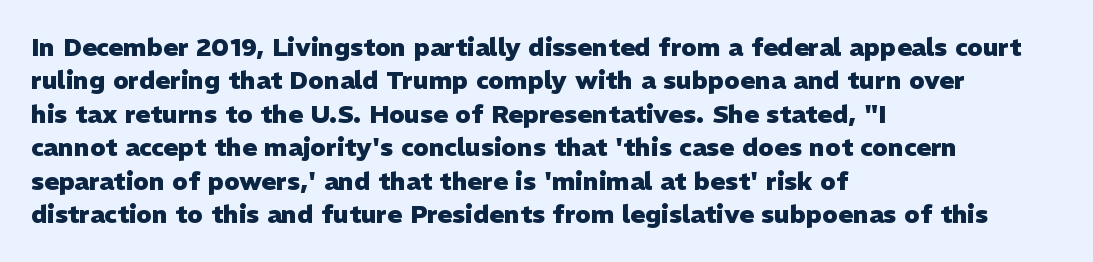
The image shows 25 px bold type, upright; set left-aligned, normal line spacing (1.34x), normal letter spacing, not underlined.
